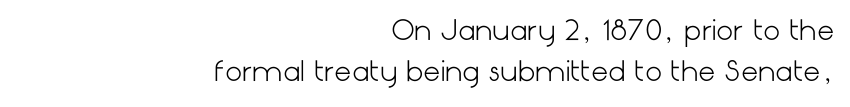
Q: Is the text bold? A: No.
Q: Is the text italic (slanted)? A: No, it is upright.
Q: Is the text underlined? A: No.
Q: How is the paragraph aligned? A: Right-aligned.
Q: Is the spacing between letters normal or unusually wide? A: Normal.
Q: Is the spacing between lines tight, normal or loose? A: Normal.
